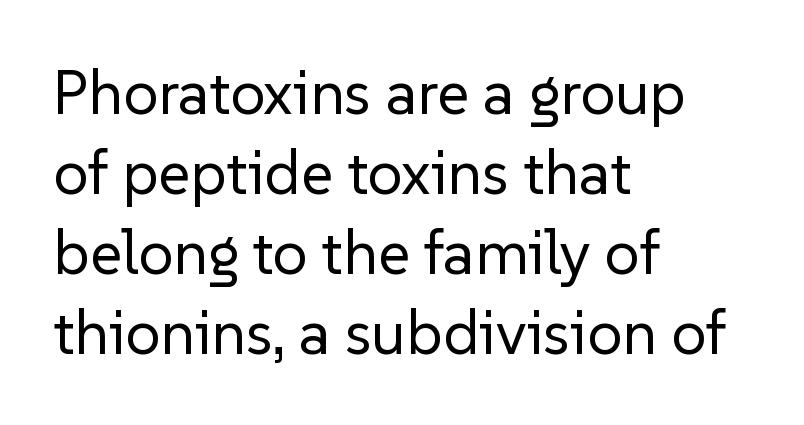
{"serif": "no", "italic": "no", "bold": "no", "weight": "regular", "width": "normal", "stroke_contrast": "low", "x_height": "medium", "monospaced": "no", "underline": "no", "align": "left", "line_spacing": "normal", "line_spacing_ratio": 1.29, "letter_spacing": "normal", "letter_spacing_em": 0.0, "glyph_px": 62}
